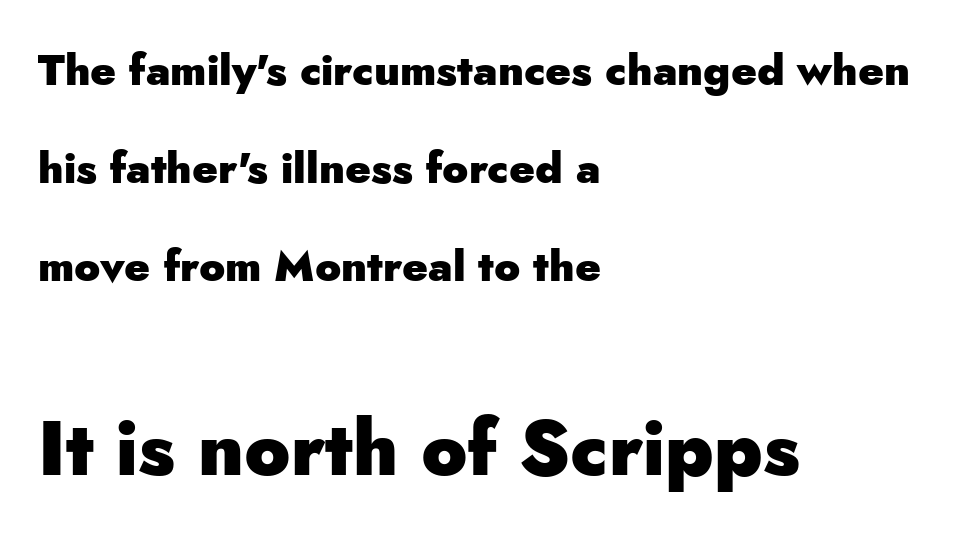
{"serif": "no", "italic": "no", "bold": "yes", "weight": "heavy", "width": "normal", "stroke_contrast": "low", "x_height": "small", "monospaced": "no", "underline": "no", "align": "left", "line_spacing": "loose", "line_spacing_ratio": 2.28, "letter_spacing": "normal", "letter_spacing_em": 0.0, "larger_block": "second", "size_ratio": 1.77, "glyph_px": 76}
